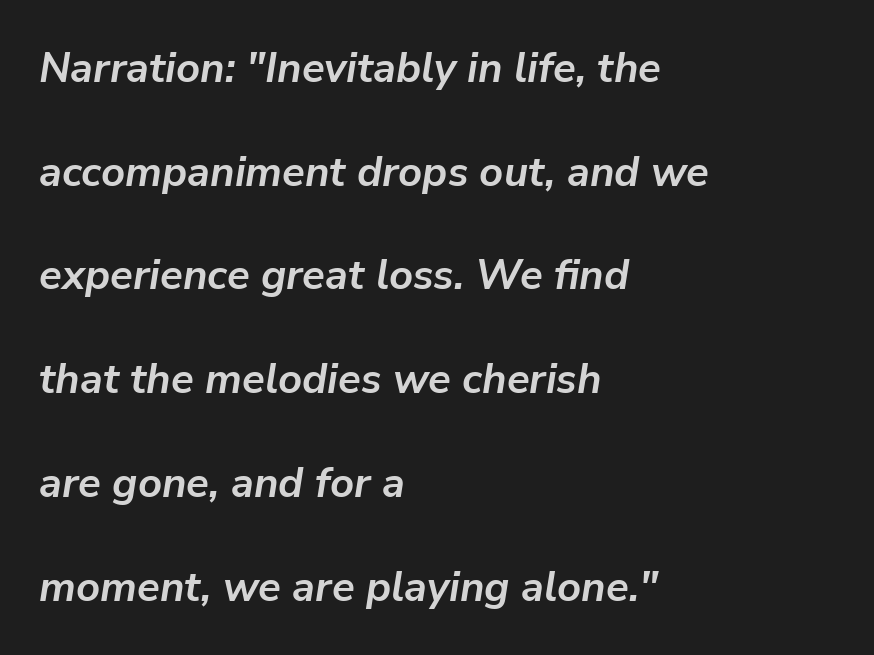
Character widths vary here, with narrow letters taking less room than wide ones. Rule under the text: the space is simply empty. In terms of leading, this rendering errs on the spacious side. Visually the block forms a straight wall on the left and a jagged coastline on the right. Slant detected: the letters are inclined.
